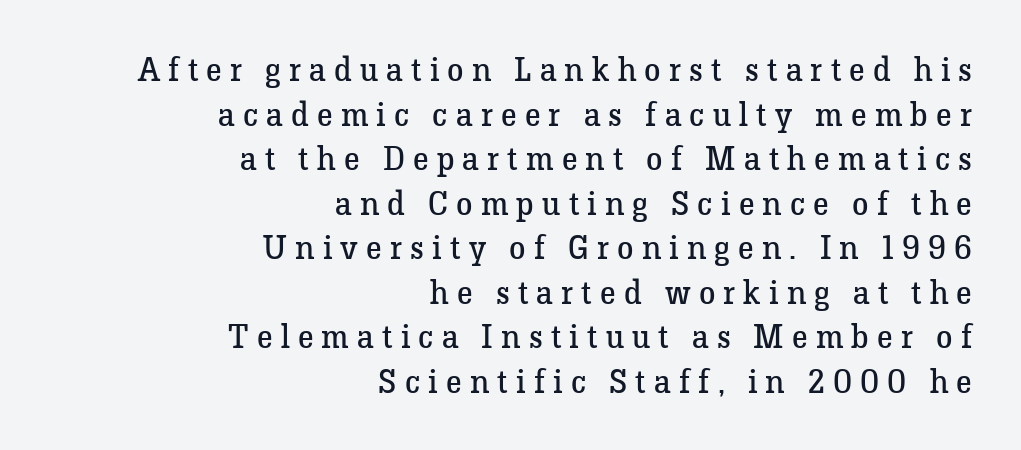
The image shows 33 px regular-weight serif type, upright; set right-aligned, normal line spacing (1.35x), unusually wide letter spacing (+0.25 em), not underlined; low stroke contrast and a medium x-height.
